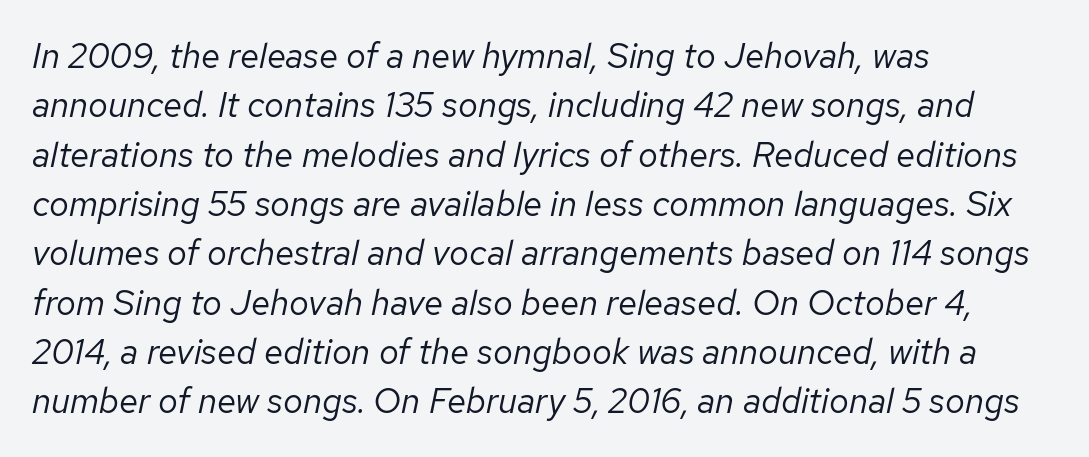
The leading is moderate, giving the passage an even texture. Short note: letters normally spaced. The lettering tilts uniformly, giving the passage an italic look. Short and long lines alike share a common starting point at left.
